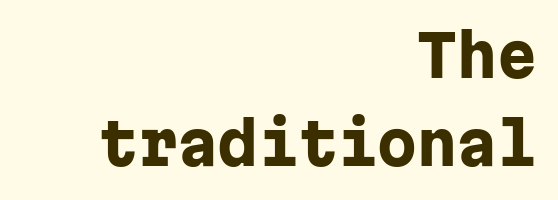
Any mark beneath the type? The region is blank. The typeface chosen for these lines omits serifs. Normally led — the rows are evenly, conventionally spaced. Letter spacing: default.
